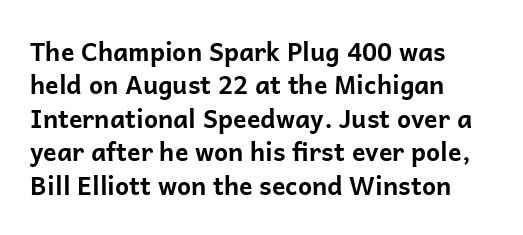
{"italic": "no", "bold": "yes", "underline": "no", "align": "left", "line_spacing": "normal", "line_spacing_ratio": 1.34, "letter_spacing": "normal", "letter_spacing_em": 0.0, "glyph_px": 25}
